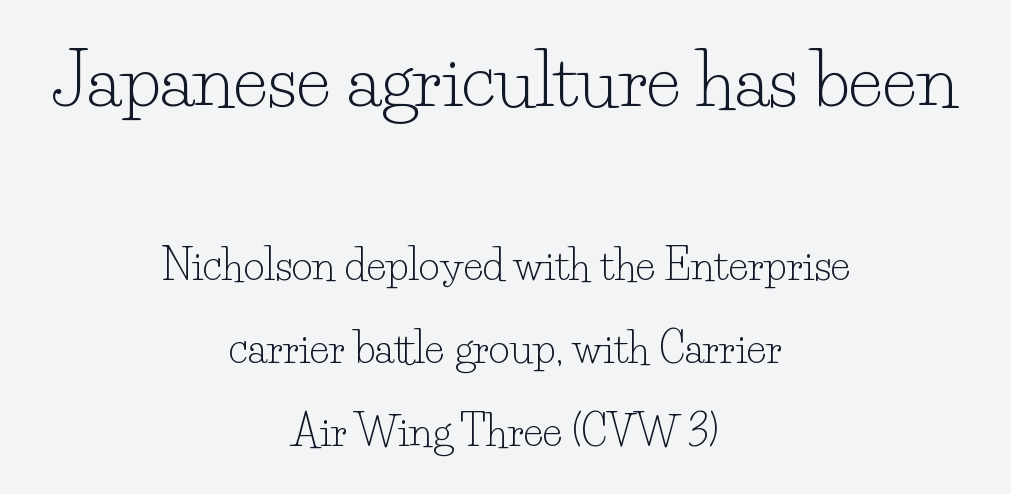
The image shows 72 px light serif type, upright; set centered, loose line spacing (2.03x), normal letter spacing, not underlined; the first (top) block is 1.76x larger; low stroke contrast and a small x-height.
